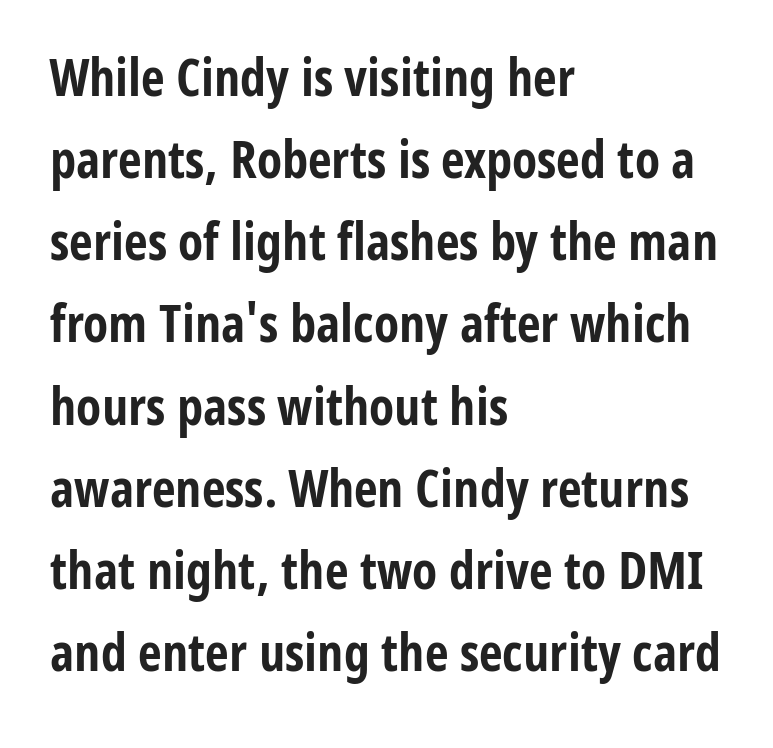
Bold? Absolutely — the strokes are thick and heavy. The string is rendered with underlining switched off. No extra tracking has been applied to these lines. Does the lettering tilt? It doesn't — this is upright. Proportional: the letters do not fall into vertical columns. The lines in this sample share a left origin and differ only in where they stop.
